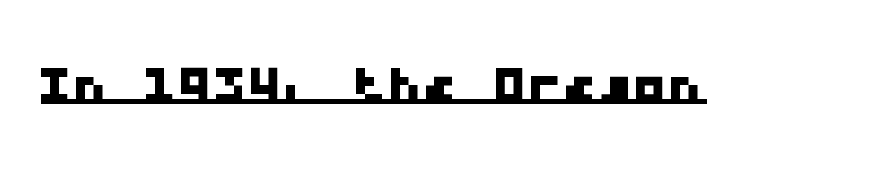
These lines are composed in type without serifs. Is the letter spacing exaggerated? No — it looks like the ordinary default. Looks like terminal output: every glyph gets an equal slot. The typesetter has applied underlining to the passage shown.
